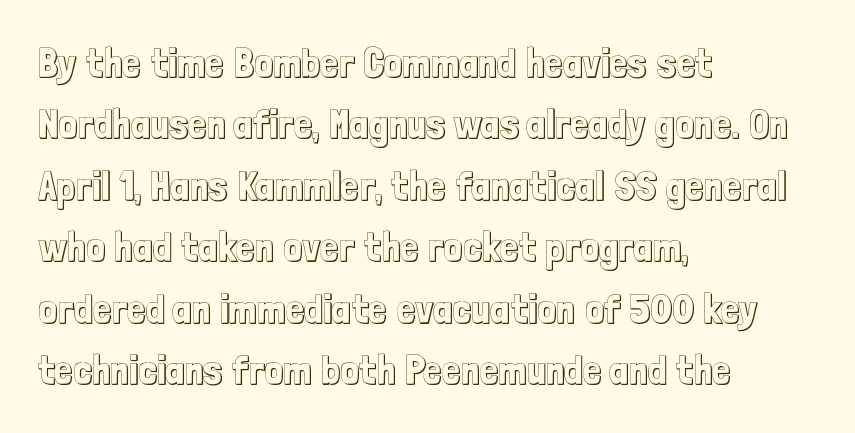
The image shows 41 px condensed type, upright; set left-aligned, normal line spacing (1.5x), normal letter spacing, not underlined; a medium x-height.
